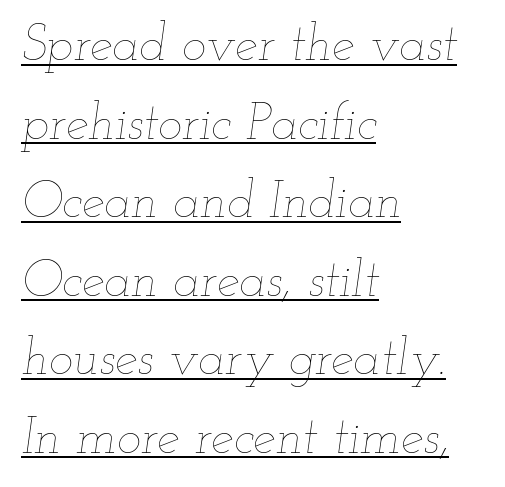
{"italic": "yes", "lean": "right", "slant_degrees": 12, "bold": "no", "weight": "thin", "width": "wide", "stroke_contrast": "low", "x_height": "small", "monospaced": "no", "underline": "yes", "align": "left", "line_spacing": "normal", "line_spacing_ratio": 1.54, "letter_spacing": "normal", "letter_spacing_em": 0.0, "glyph_px": 51}
